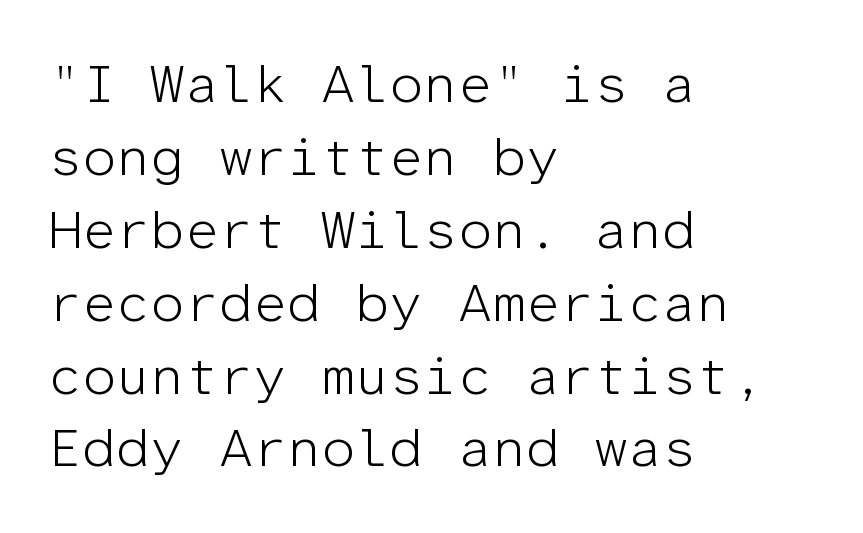
{"serif": "no", "italic": "no", "bold": "no", "weight": "light", "width": "normal", "stroke_contrast": "low", "x_height": "medium", "monospaced": "yes", "underline": "no", "align": "left", "line_spacing": "normal", "line_spacing_ratio": 1.35, "letter_spacing": "normal", "letter_spacing_em": 0.0, "glyph_px": 54}
